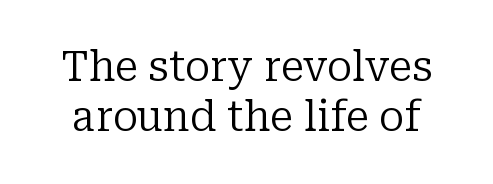
{"serif": "yes", "italic": "no", "bold": "no", "weight": "regular", "width": "normal", "stroke_contrast": "low", "x_height": "medium", "monospaced": "no", "underline": "no", "line_spacing_ratio": 1.18, "letter_spacing": "normal", "letter_spacing_em": 0.0, "glyph_px": 42}
